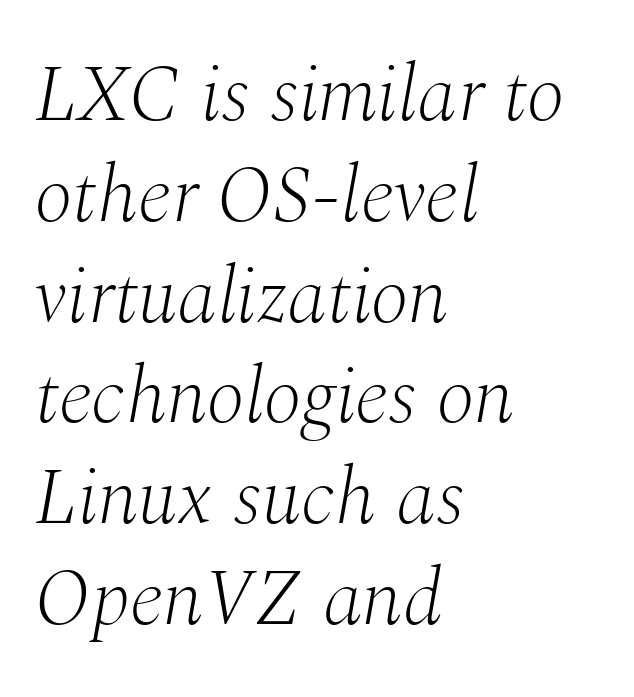
{"serif": "yes", "italic": "yes", "lean": "right", "slant_degrees": 10, "bold": "no", "weight": "light", "width": "normal", "stroke_contrast": "medium", "x_height": "medium", "monospaced": "no", "underline": "no", "align": "left", "line_spacing": "normal", "line_spacing_ratio": 1.26, "letter_spacing": "normal", "letter_spacing_em": 0.0, "glyph_px": 80}
